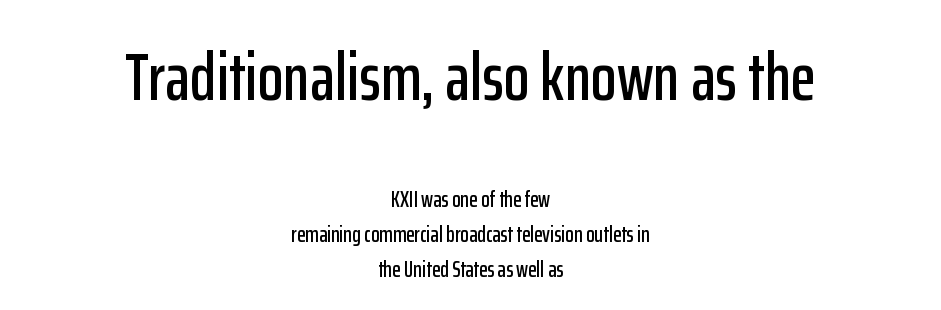
{"serif": "no", "italic": "no", "width": "condensed", "stroke_contrast": "low", "x_height": "medium", "monospaced": "no", "underline": "no", "align": "center", "line_spacing": "normal", "line_spacing_ratio": 1.58, "letter_spacing": "normal", "letter_spacing_em": 0.0, "larger_block": "first", "size_ratio": 3.05, "glyph_px": 67}
